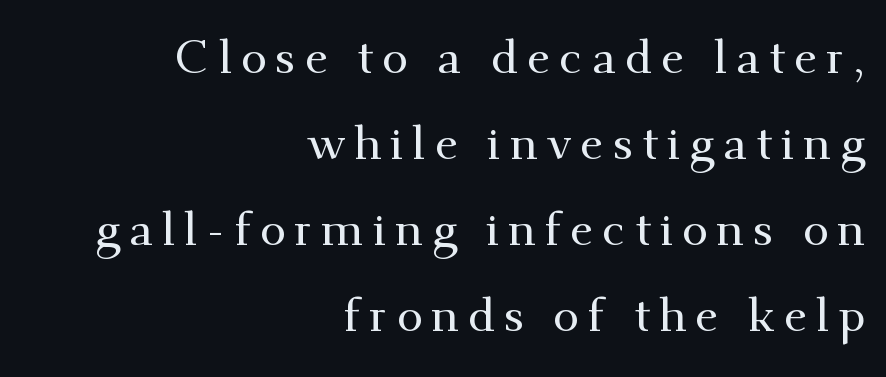
The image shows 47 px serif type, upright; set right-aligned, line spacing 1.83x, not underlined; medium stroke contrast and a small x-height.
